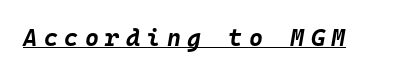
Q: Is the text bold? A: Yes.
Q: Is the text italic (slanted)? A: Yes, it leans right by about 10 degrees.
Q: Is the text underlined? A: Yes.
Q: Is the spacing between letters normal or unusually wide? A: Unusually wide.
